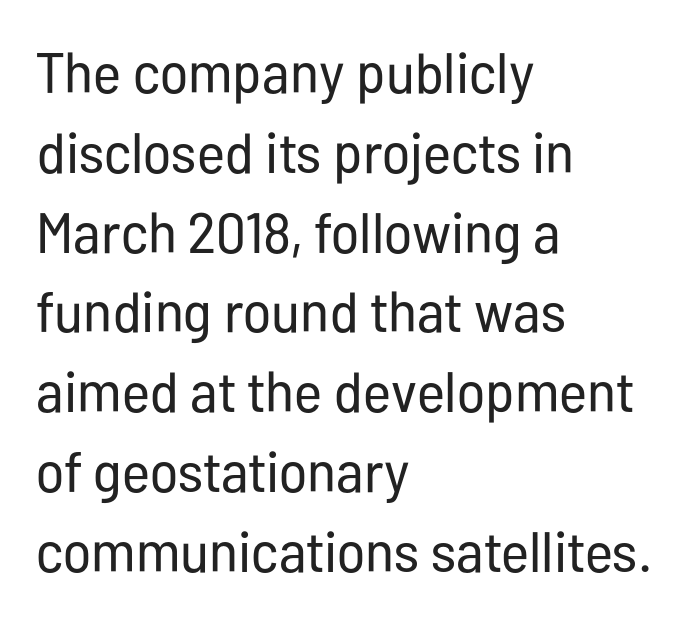
{"serif": "no", "italic": "no", "bold": "no", "weight": "regular", "width": "condensed", "stroke_contrast": "low", "x_height": "medium", "monospaced": "no", "underline": "no", "align": "left", "line_spacing": "normal", "line_spacing_ratio": 1.4, "letter_spacing": "normal", "letter_spacing_em": 0.0, "glyph_px": 57}
